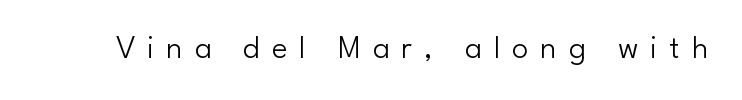
The letterforms stand isolated, each surrounded by extra space. It's the straight-up-and-down kind of type. Lines of text with bare space underneath. This is sans-serif lettering, the kind often seen on screens and signage.
